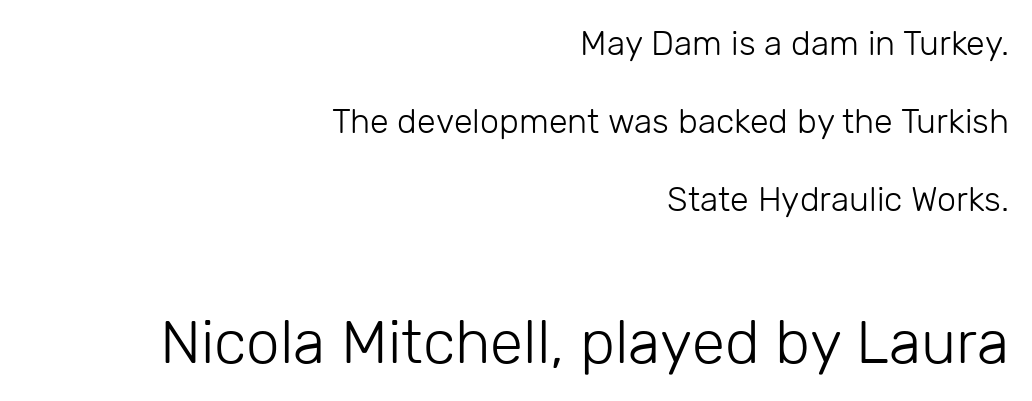
{"serif": "no", "italic": "no", "bold": "no", "weight": "light", "width": "normal", "stroke_contrast": "low", "x_height": "medium", "monospaced": "no", "underline": "no", "align": "right", "line_spacing": "loose", "line_spacing_ratio": 2.3, "letter_spacing": "normal", "letter_spacing_em": 0.0, "larger_block": "second", "size_ratio": 1.76, "glyph_px": 60}
